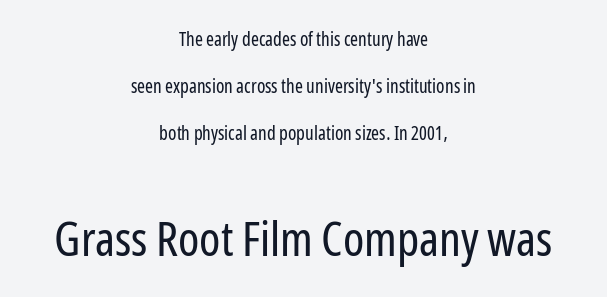
No letter is thick-stroked: the sample isn't bold. Words appear dense and cohesive because spacing is normal. Students, observe: this is what heavily led, spacious text looks like. Is this a fixed-width face? No — the glyphs have proportional, varying widths. Check under the words: just untouched page.
